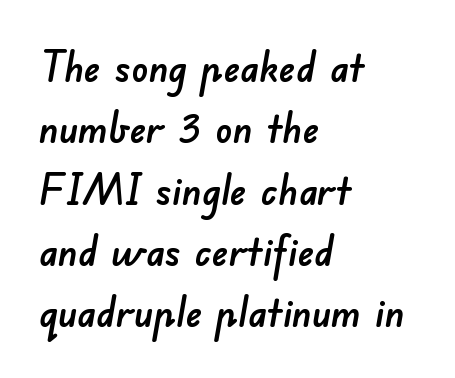
Q: Is the typeface a serif or a sans-serif typeface? A: Sans-serif.
Q: Is the text underlined? A: No.
Q: How is the paragraph aligned? A: Left-aligned.
Q: Is the spacing between letters normal or unusually wide? A: Normal.
Q: Is the spacing between lines tight, normal or loose? A: Normal.
Q: Width (condensed, normal, or wide)? A: Normal.
Q: Stroke contrast? A: Low.
Q: x-height? A: Small.
Q: Monospaced? A: No.
